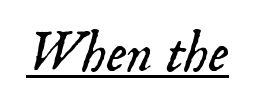
Q: Is the text bold? A: No.
Q: Is the text italic (slanted)? A: Yes, it leans right by about 18 degrees.
Q: Is the typeface a serif or a sans-serif typeface? A: Serif.
Q: Is the text underlined? A: Yes.
Q: Is the spacing between letters normal or unusually wide? A: Normal.
Q: Width (condensed, normal, or wide)? A: Normal.
Q: Stroke contrast? A: Low.
Q: x-height? A: Small.
Q: Monospaced? A: No.
